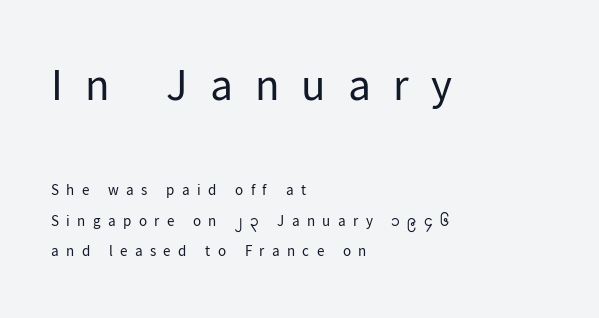
Q: Is the text bold? A: No.
Q: Is the text italic (slanted)? A: No, it is upright.
Q: Is the typeface a serif or a sans-serif typeface? A: Sans-serif.
Q: Is the text underlined? A: No.
Q: How is the paragraph aligned? A: Left-aligned.
Q: Is the spacing between letters normal or unusually wide? A: Unusually wide.
Q: Is the spacing between lines tight, normal or loose? A: Loose.
Q: Which block of text is set in a larger size, the first (top) or the second (bottom)? A: The first (top) one.
Q: Width (condensed, normal, or wide)? A: Normal.
Q: Stroke contrast? A: Low.
Q: x-height? A: Medium.
Q: Monospaced? A: No.
